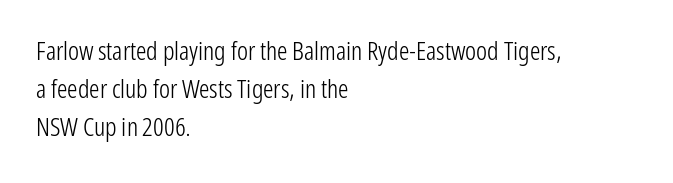
Q: Is the text bold? A: No.
Q: Is the text italic (slanted)? A: No, it is upright.
Q: Is the text underlined? A: No.
Q: How is the paragraph aligned? A: Left-aligned.
Q: Is the spacing between letters normal or unusually wide? A: Normal.
Q: Is the spacing between lines tight, normal or loose? A: Normal.
